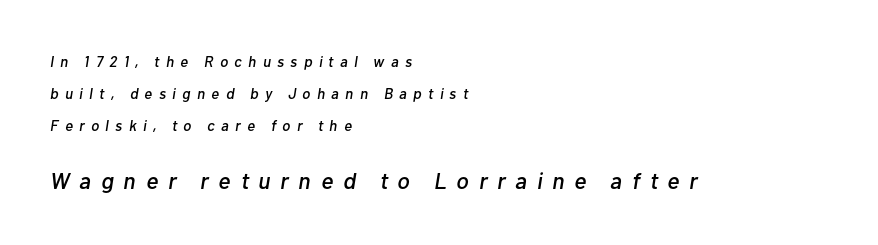
Q: Is the text italic (slanted)? A: Yes, it leans right by about 10 degrees.
Q: Is the text underlined? A: No.
Q: How is the paragraph aligned? A: Left-aligned.
Q: Is the spacing between letters normal or unusually wide? A: Unusually wide.
Q: Is the spacing between lines tight, normal or loose? A: Loose.
Q: Which block of text is set in a larger size, the first (top) or the second (bottom)? A: The second (bottom) one.
